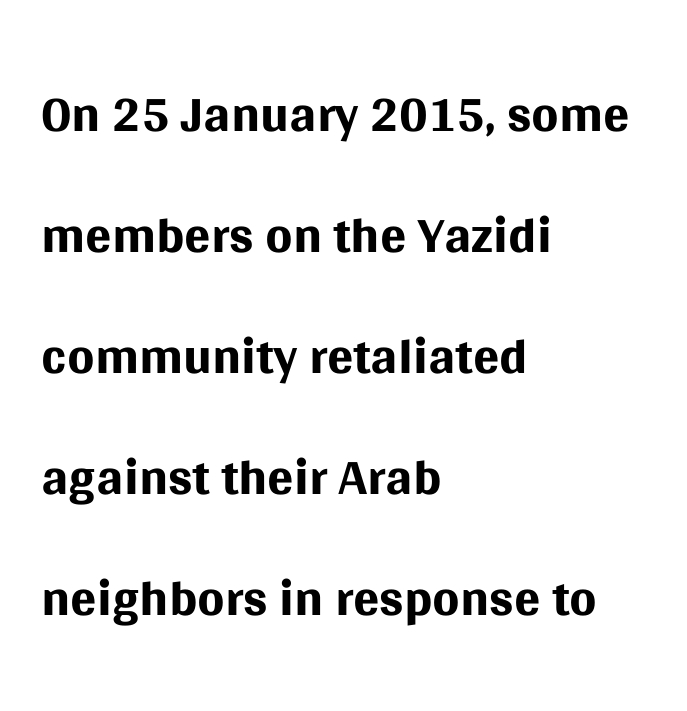
Q: Is the text bold? A: No.
Q: Is the text italic (slanted)? A: No, it is upright.
Q: Is the typeface a serif or a sans-serif typeface? A: Sans-serif.
Q: Is the text underlined? A: No.
Q: How is the paragraph aligned? A: Left-aligned.
Q: Is the spacing between letters normal or unusually wide? A: Normal.
Q: Is the spacing between lines tight, normal or loose? A: Normal.
Q: Width (condensed, normal, or wide)? A: Normal.
Q: Stroke contrast? A: Medium.
Q: x-height? A: Large.
Q: Monospaced? A: No.
